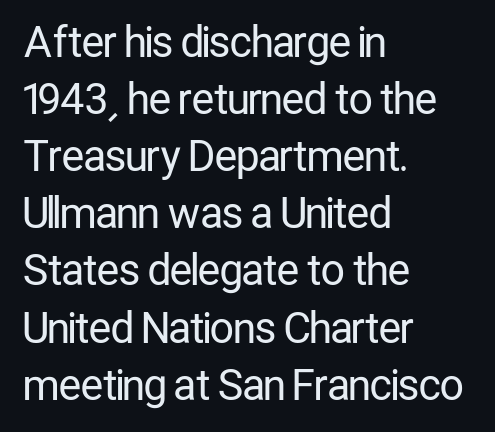
Q: Is the text bold? A: No.
Q: Is the text italic (slanted)? A: No, it is upright.
Q: Is the typeface a serif or a sans-serif typeface? A: Sans-serif.
Q: Is the text underlined? A: No.
Q: How is the paragraph aligned? A: Left-aligned.
Q: Is the spacing between letters normal or unusually wide? A: Normal.
Q: Is the spacing between lines tight, normal or loose? A: Normal.
Q: Width (condensed, normal, or wide)? A: Condensed.
Q: Stroke contrast? A: Low.
Q: x-height? A: Medium.
Q: Monospaced? A: No.
